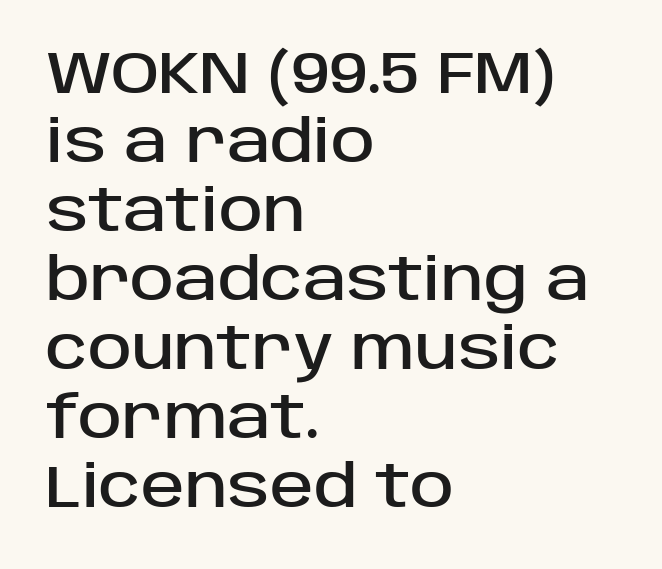
The lettering stays uniformly vertical, giving the passage a roman look. A sans-serif font was chosen for this passage. Each word holds together tightly as a unit, with standard inter-letter gaps. Visually the block forms a straight wall on the left and a jagged coastline on the right.
